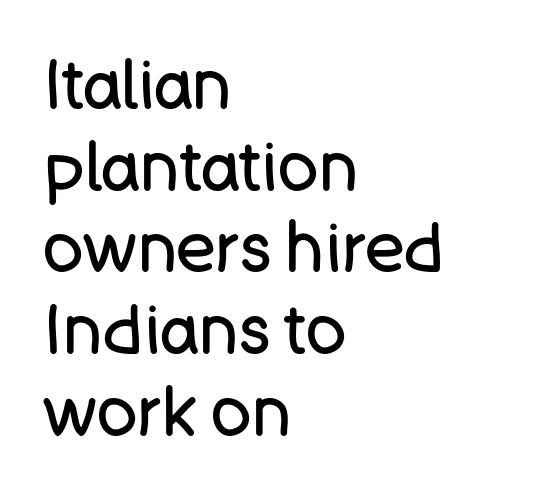
The image shows 67 px regular-weight sans-serif type, upright; set left-aligned, line spacing 1.22x, normal letter spacing, not underlined; low stroke contrast and a large x-height.
